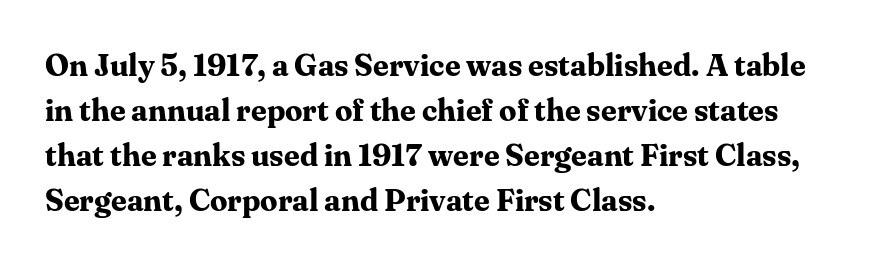
{"serif": "yes", "italic": "no", "bold": "yes", "weight": "bold", "width": "normal", "stroke_contrast": "medium", "x_height": "medium", "monospaced": "no", "underline": "no", "align": "left", "line_spacing": "normal", "line_spacing_ratio": 1.45, "letter_spacing": "normal", "letter_spacing_em": 0.0, "glyph_px": 31}
